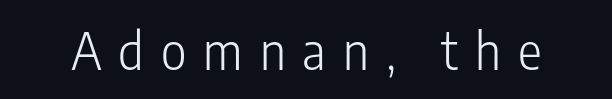
The image shows 50 px light, condensed sans-serif type, upright; set unusually wide letter spacing (+0.34 em), not underlined; low stroke contrast and a medium x-height.
